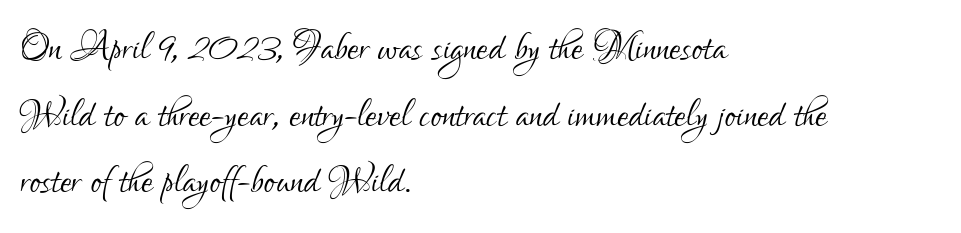
The image shows 52 px light, condensed sans-serif type; set left-aligned, normal line spacing (1.28x), normal letter spacing, not underlined; low stroke contrast and a small x-height.
